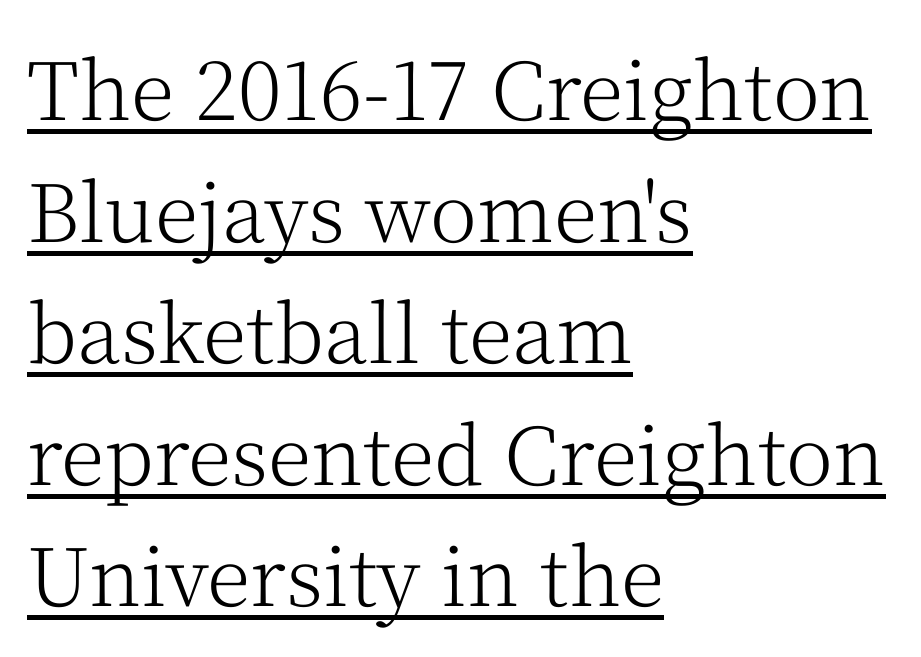
{"serif": "yes", "italic": "no", "bold": "no", "weight": "light", "width": "normal", "stroke_contrast": "medium", "x_height": "medium", "monospaced": "no", "underline": "yes", "align": "left", "line_spacing": "normal", "line_spacing_ratio": 1.52, "letter_spacing": "normal", "letter_spacing_em": 0.0, "glyph_px": 80}
